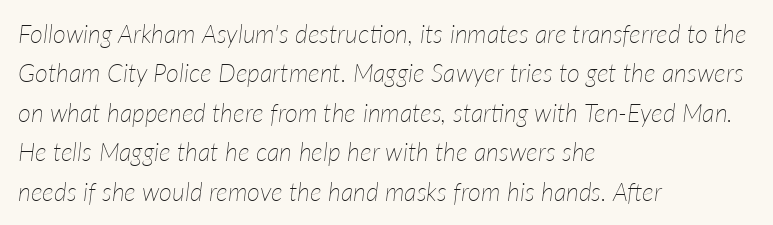
The image shows 25 px text type, italic (leaning right); set left-aligned, normal line spacing (1.58x), normal letter spacing, not underlined.
